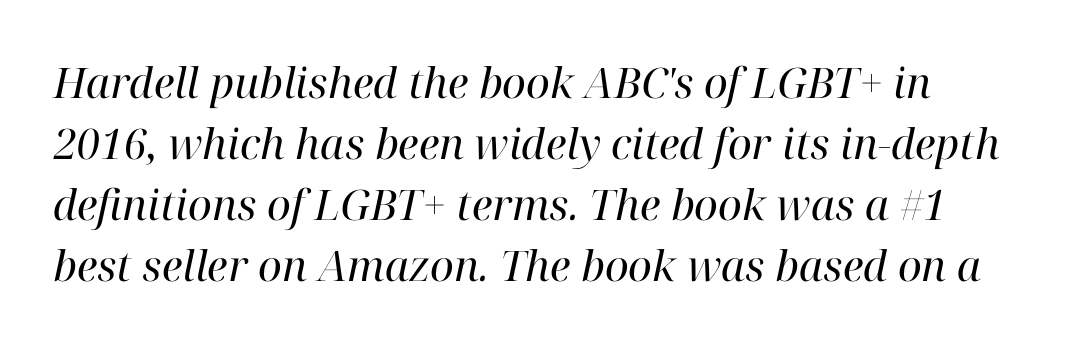
This sample uses a serif face. The letterforms sit at book weight or below. Quick note: underline off. Style check: oblique. The letterforms sit shoulder to shoulder at normal distance.
